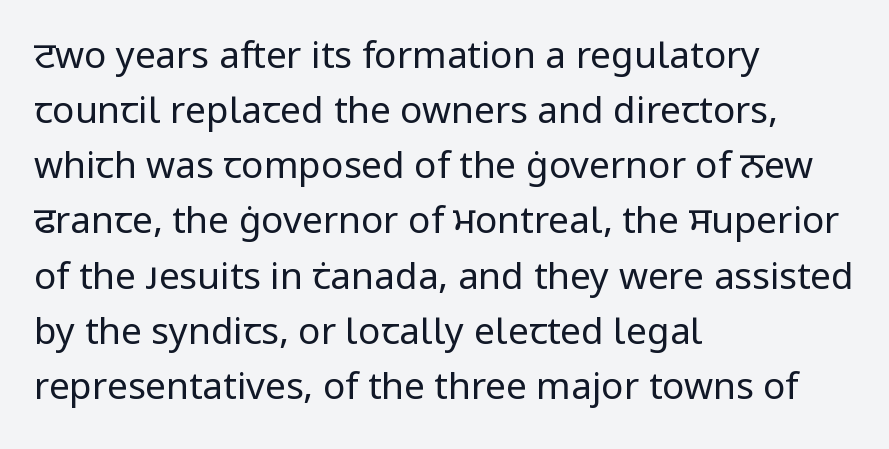
Counters stay open thanks to moderate or lighter strokes. Observe the absence of serifs on each vertical stroke in this sample. Rendered with straight, roman letterforms. The compositor pushed each line to the left boundary.
